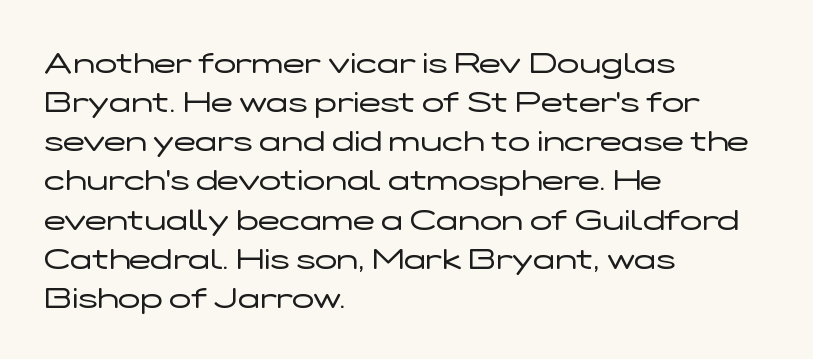
Notice how the passage keeps a crisp vertical edge on the left only. Is there much room between lines? A standard amount, neither cramped nor airy. Here the glyphs are tracked normally, forming tight word shapes. Weight: in the light-to-regular range. Character widths vary here, with narrow letters taking less room than wide ones.
